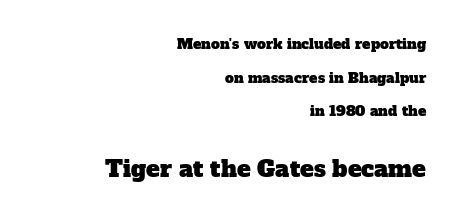
{"underline": "no", "align": "right", "line_spacing": "loose", "line_spacing_ratio": 2.4, "letter_spacing": "normal", "letter_spacing_em": 0.0, "larger_block": "second", "size_ratio": 1.64, "glyph_px": 23}
